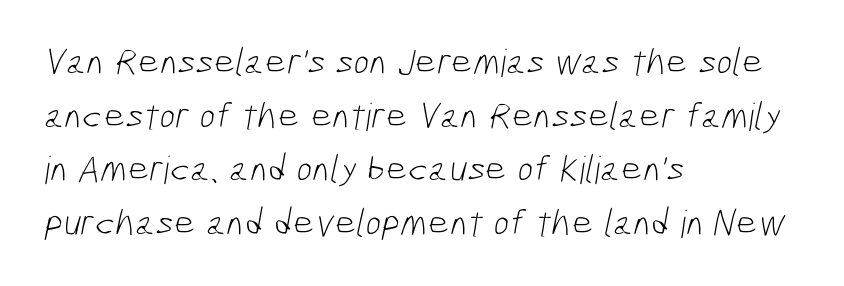
Q: Is the text bold? A: No.
Q: Is the typeface a serif or a sans-serif typeface? A: Sans-serif.
Q: Is the text underlined? A: No.
Q: How is the paragraph aligned? A: Left-aligned.
Q: Is the spacing between letters normal or unusually wide? A: Normal.
Q: Is the spacing between lines tight, normal or loose? A: Normal.
Q: Width (condensed, normal, or wide)? A: Condensed.
Q: Stroke contrast? A: Low.
Q: x-height? A: Medium.
Q: Monospaced? A: No.
